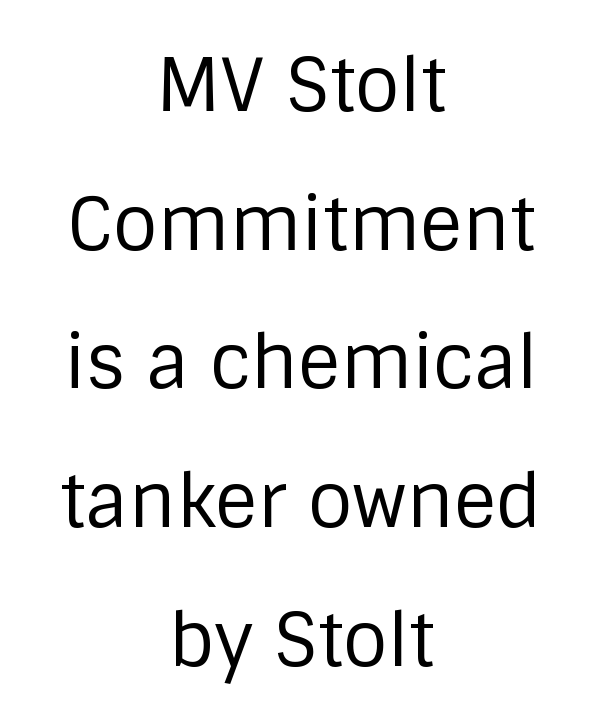
The image shows 73 px regular-weight sans-serif type, upright; set centered, loose line spacing (1.9x), normal letter spacing, not underlined; low stroke contrast and a large x-height.
